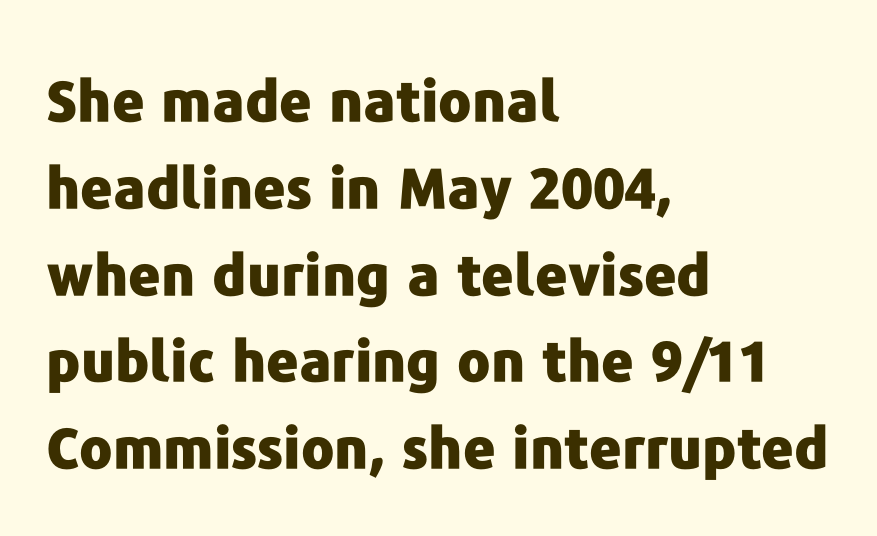
Q: Is the text bold? A: Yes.
Q: Is the text italic (slanted)? A: No, it is upright.
Q: Is the typeface a serif or a sans-serif typeface? A: Sans-serif.
Q: Is the text underlined? A: No.
Q: How is the paragraph aligned? A: Left-aligned.
Q: Is the spacing between letters normal or unusually wide? A: Normal.
Q: Is the spacing between lines tight, normal or loose? A: Normal.
Q: Width (condensed, normal, or wide)? A: Normal.
Q: Stroke contrast? A: Low.
Q: x-height? A: Medium.
Q: Monospaced? A: No.
